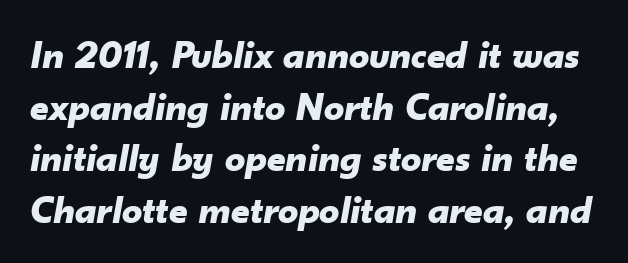
Q: Is the text bold? A: Yes.
Q: Is the text italic (slanted)? A: Yes, it leans right by about 10 degrees.
Q: Is the text underlined? A: No.
Q: Is the spacing between letters normal or unusually wide? A: Normal.
Q: Is the spacing between lines tight, normal or loose? A: Normal.
Q: Width (condensed, normal, or wide)? A: Normal.
Q: Stroke contrast? A: Low.
Q: x-height? A: Small.
Q: Monospaced? A: No.
